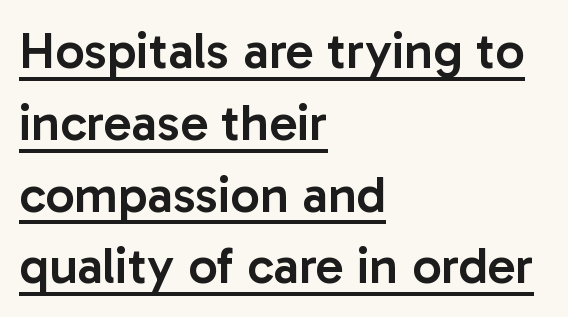
It's the straight-up-and-down kind of type. Does a line run under the words? Yes, clearly. A fair bit of extra ink — the face is semibold, not bold. Compared with typical body copy, the letter spacing here is the same. Regular leading. The typesetter chose a ragged-right arrangement here.
